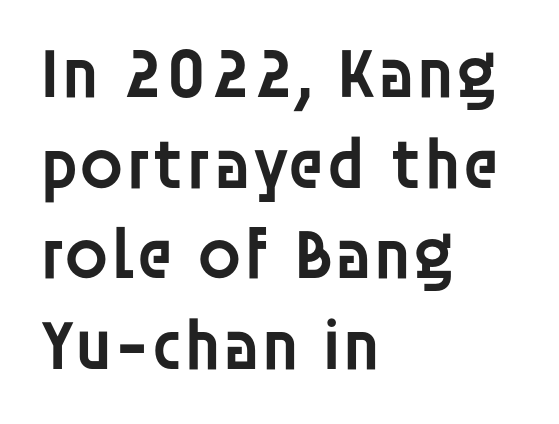
The image shows 72 px semibold sans-serif type, upright; set left-aligned, normal line spacing (1.26x), normal letter spacing, not underlined; low stroke contrast and a large x-height.
